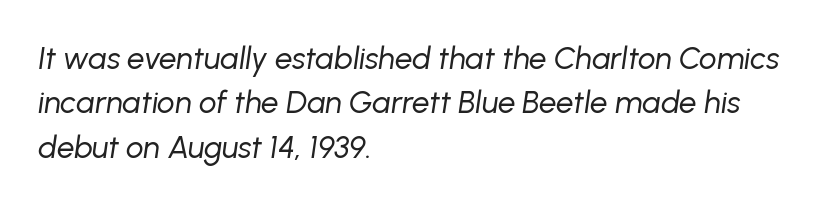
Designer's note — italics engaged. The passage shown is typed in a proportional face where columns would drift. In CSS terms this would be text-align: left. The leading is moderate, giving the passage an even texture. Honestly, there is no underline to notice here at all. Each word holds together tightly as a unit, with standard inter-letter gaps.
